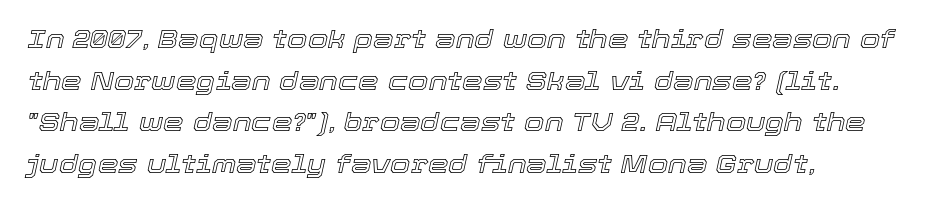
{"italic": "yes", "lean": "right", "slant_degrees": 12, "underline": "no", "align": "left", "line_spacing": "normal", "line_spacing_ratio": 1.6, "letter_spacing": "normal", "letter_spacing_em": 0.0, "glyph_px": 26}
